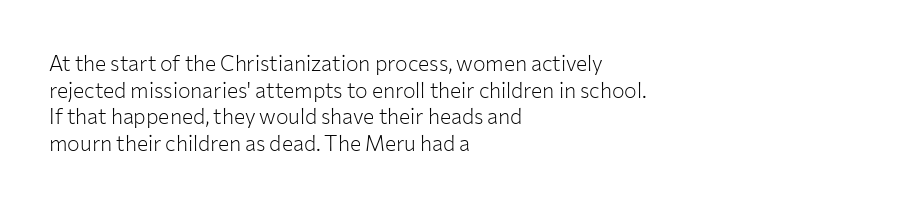
Summary of weight: not heavy and not bold. The vertical gap from one line to the next is medium. The type is set solid horizontally, with unmodified tracking. No italicization has been applied; the sample stays upright. The paragraph shown leans on its left margin. The gap between lines stays unmarked.
